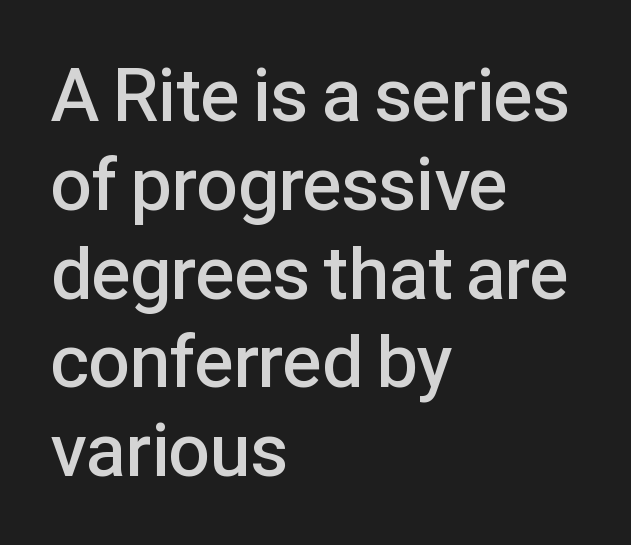
The image shows 74 px semibold sans-serif type, upright; set left-aligned, line spacing 1.2x, normal letter spacing, not underlined; low stroke contrast and a medium x-height.
